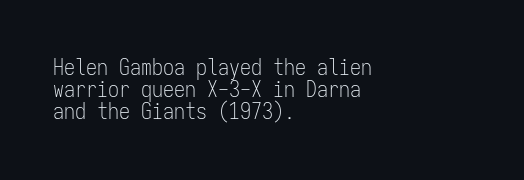
Q: Is the text bold? A: No.
Q: Is the text italic (slanted)? A: No, it is upright.
Q: Is the text underlined? A: No.
Q: How is the paragraph aligned? A: Left-aligned.
Q: Is the spacing between letters normal or unusually wide? A: Normal.
Q: Is the spacing between lines tight, normal or loose? A: Tight.
